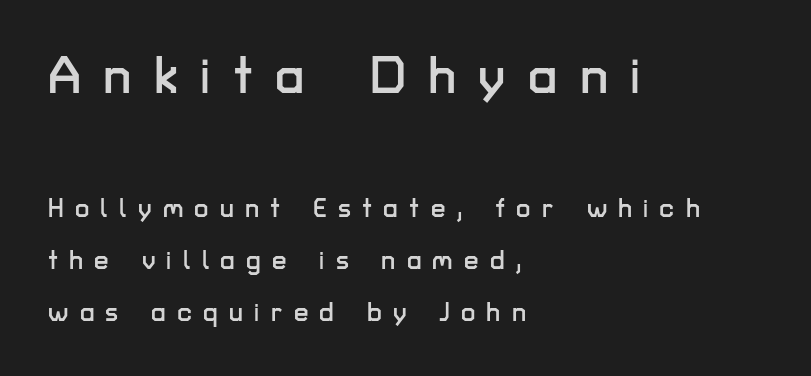
The image shows 52 px sans-serif type, upright; set left-aligned, loose line spacing (2.0x), unusually wide letter spacing (+0.43 em), not underlined; the first (top) block is 2.0x larger; low stroke contrast and a medium x-height.
